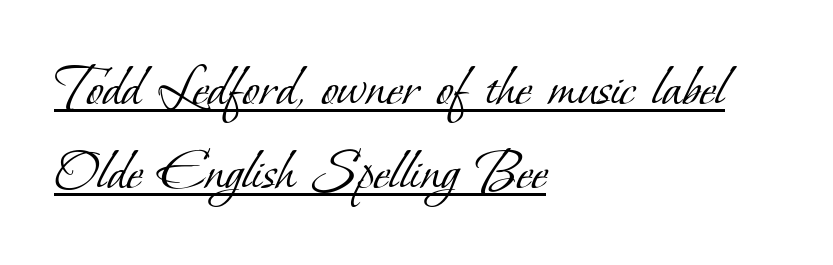
{"serif": "yes", "bold": "no", "weight": "light", "width": "normal", "stroke_contrast": "low", "x_height": "small", "monospaced": "no", "underline": "yes", "align": "left", "line_spacing": "normal", "line_spacing_ratio": 1.35, "letter_spacing": "normal", "letter_spacing_em": 0.0, "glyph_px": 62}
